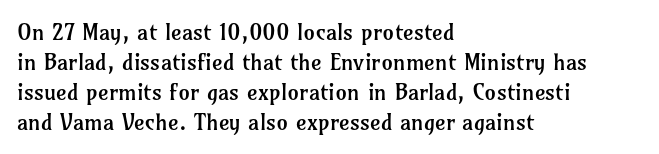
{"italic": "no", "bold": "no", "underline": "no", "align": "left", "line_spacing": "normal", "line_spacing_ratio": 1.3, "letter_spacing": "normal", "letter_spacing_em": 0.0, "glyph_px": 23}
